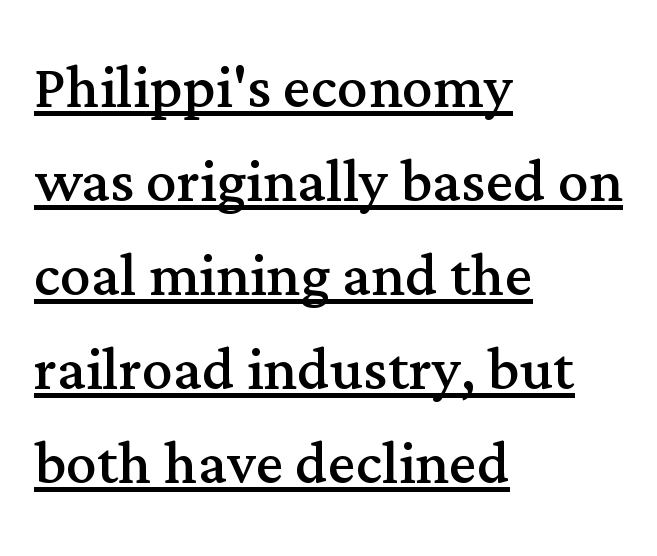
{"serif": "yes", "italic": "no", "bold": "no", "weight": "regular", "width": "normal", "stroke_contrast": "medium", "x_height": "medium", "monospaced": "no", "underline": "yes", "align": "left", "line_spacing_ratio": 1.22, "letter_spacing": "normal", "letter_spacing_em": 0.0, "glyph_px": 77}
